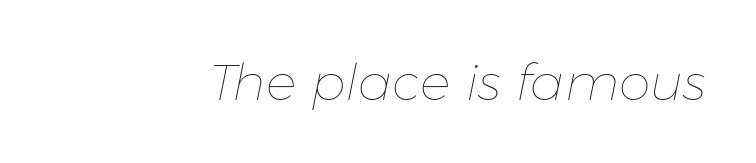
{"italic": "yes", "lean": "right", "slant_degrees": 11, "bold": "no", "weight": "thin", "width": "normal", "stroke_contrast": "low", "x_height": "medium", "monospaced": "no", "underline": "no", "letter_spacing": "normal", "letter_spacing_em": 0.0, "glyph_px": 51}
